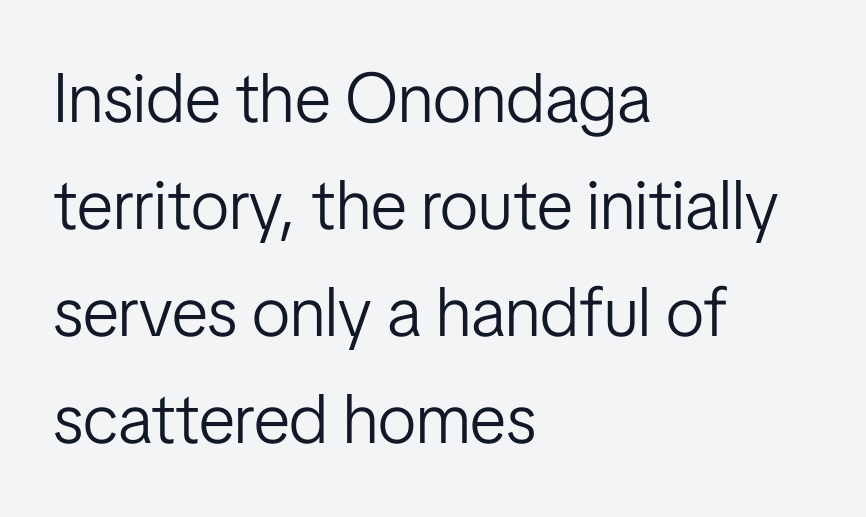
Q: Is the text bold? A: No.
Q: Is the text italic (slanted)? A: No, it is upright.
Q: Is the typeface a serif or a sans-serif typeface? A: Sans-serif.
Q: Is the text underlined? A: No.
Q: How is the paragraph aligned? A: Left-aligned.
Q: Is the spacing between letters normal or unusually wide? A: Normal.
Q: Is the spacing between lines tight, normal or loose? A: Normal.
Q: Width (condensed, normal, or wide)? A: Condensed.
Q: Stroke contrast? A: Low.
Q: x-height? A: Medium.
Q: Monospaced? A: No.
